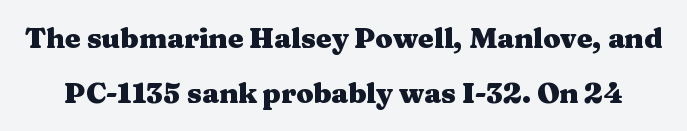
The line-height multiplier appears high, well above default. Beneath every word, the page is bare. These lines carry a lot of weight — the face is fully bold. A typesetter would call this proportional, since set widths differ per character. Are there feet on the stems? There are — it's a serif. This sample uses an upright cut, with every glyph sitting square on the baseline.
